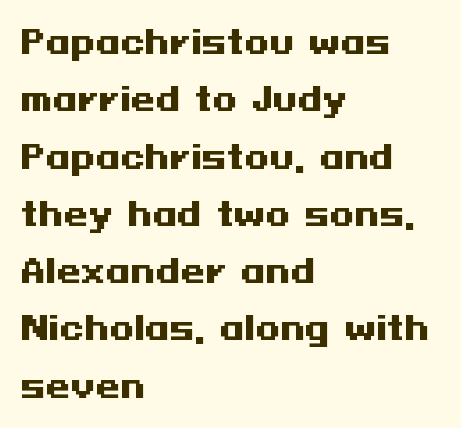
{"serif": "no", "italic": "no", "bold": "yes", "weight": "heavy", "width": "wide", "stroke_contrast": "medium", "x_height": "medium", "underline": "no", "align": "left", "line_spacing_ratio": 1.79, "letter_spacing": "normal", "letter_spacing_em": 0.0, "glyph_px": 32}
